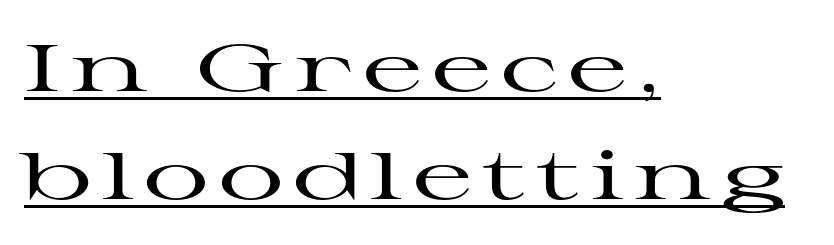
{"serif": "yes", "italic": "no", "width": "wide", "stroke_contrast": "high", "x_height": "medium", "monospaced": "no", "underline": "yes", "align": "left", "line_spacing": "normal", "line_spacing_ratio": 1.66, "glyph_px": 65}
